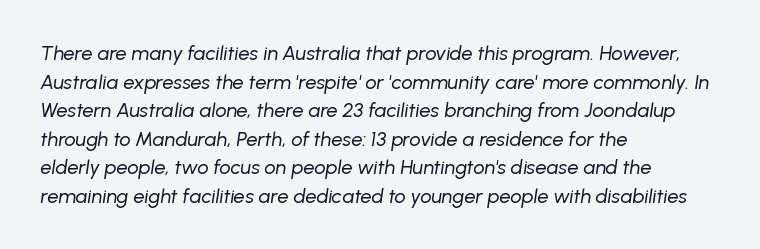
Q: Is the text bold? A: No.
Q: Is the text italic (slanted)? A: Yes, it leans right by about 8 degrees.
Q: Is the text underlined? A: No.
Q: How is the paragraph aligned? A: Left-aligned.
Q: Is the spacing between letters normal or unusually wide? A: Normal.
Q: Is the spacing between lines tight, normal or loose? A: Normal.
